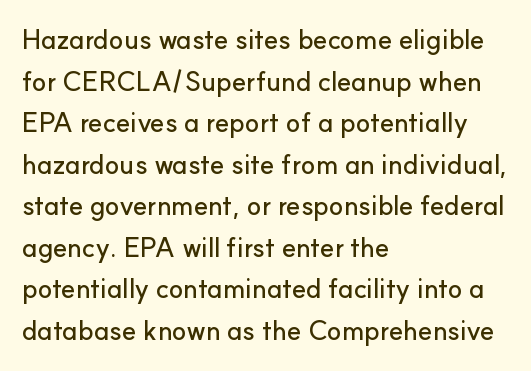
A typesetter would call this zero additional tracking. Line beginnings align vertically; line endings do not. The leading is moderate, giving the passage an even texture. No italicization has been applied; the sample stays upright. This rendering features lettering with no underline.
